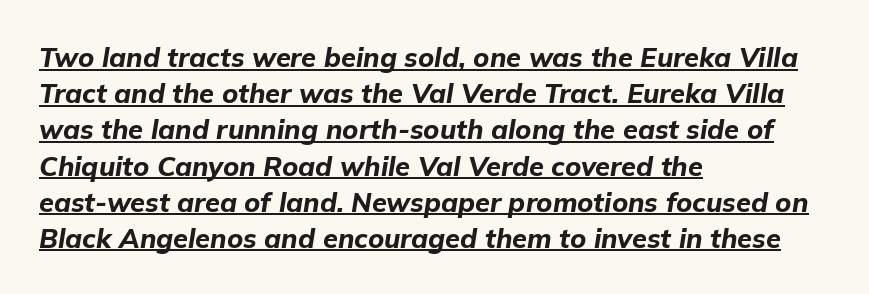
Observe the lean: these are italic letterforms. The rendering anchors every line to the left-hand side. Every word sits above its own underline. Vertical spacing — default. The tracking reads as untouched default to a designer's eye.
